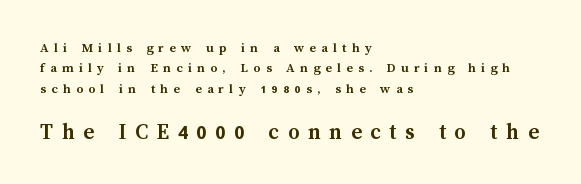
Q: Is the text bold? A: Yes.
Q: Is the text italic (slanted)? A: No, it is upright.
Q: Is the text underlined? A: No.
Q: How is the paragraph aligned? A: Left-aligned.
Q: Is the spacing between letters normal or unusually wide? A: Unusually wide.
Q: Is the spacing between lines tight, normal or loose? A: Normal.
Q: Which block of text is set in a larger size, the first (top) or the second (bottom)? A: The second (bottom) one.
